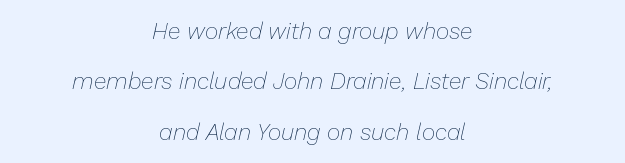
Q: Is the text bold? A: No.
Q: Is the text italic (slanted)? A: Yes, it leans right by about 13 degrees.
Q: Is the text underlined? A: No.
Q: How is the paragraph aligned? A: Centered.
Q: Is the spacing between letters normal or unusually wide? A: Normal.
Q: Is the spacing between lines tight, normal or loose? A: Loose.
